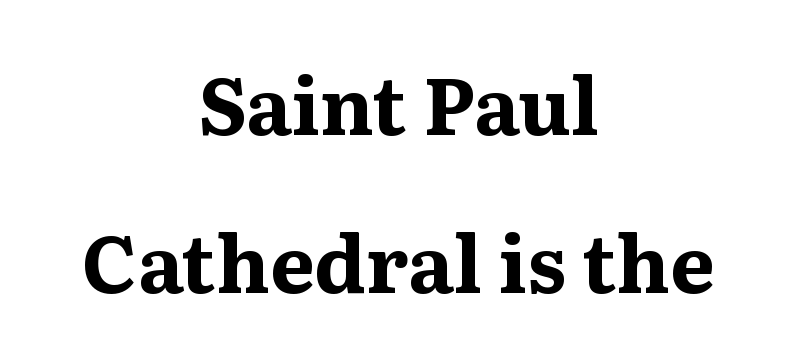
The image shows 79 px bold serif type, upright; set centered, loose line spacing (2.0x), normal letter spacing, not underlined; medium stroke contrast and a medium x-height.
